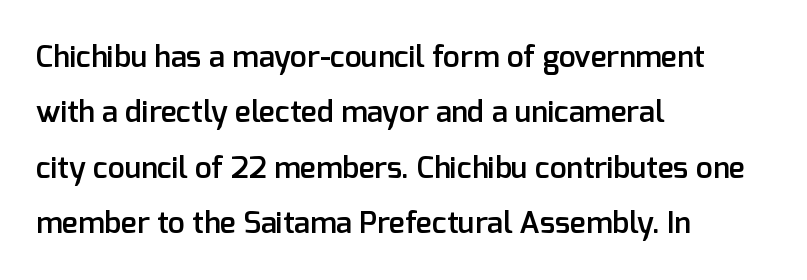
Every letter is mildly thick-stroked: semibold rather than bold. This is sans-serif lettering, the kind often seen on screens and signage. The compositor pushed each line to the left boundary. Proportional: the letters do not fall into vertical columns. There is no visible air inserted between adjacent glyphs. Rendered with straight, roman letterforms.
